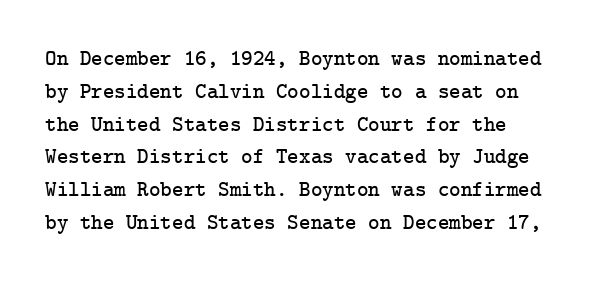
The image shows 22 px text type, upright; set normal line spacing (1.49x), normal letter spacing, not underlined.
